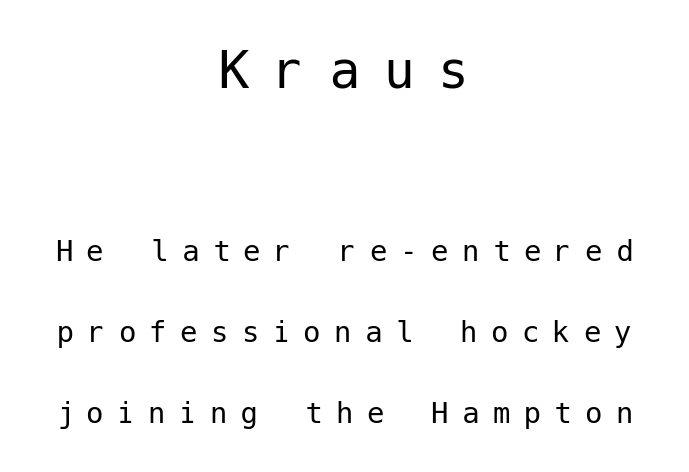
{"serif": "no", "italic": "no", "bold": "no", "weight": "regular", "width": "normal", "stroke_contrast": "low", "x_height": "medium", "underline": "no", "align": "center", "line_spacing": "loose", "line_spacing_ratio": 2.31, "letter_spacing": "wide", "letter_spacing_em": 0.38, "larger_block": "first", "size_ratio": 1.77, "glyph_px": 62}
